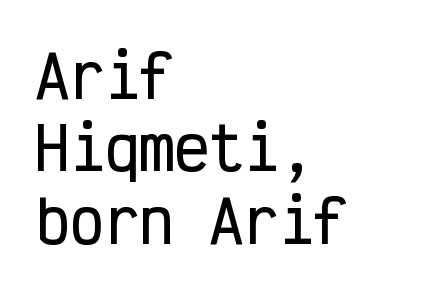
{"serif": "no", "italic": "no", "width": "condensed", "stroke_contrast": "low", "x_height": "medium", "monospaced": "yes", "underline": "no", "align": "left", "line_spacing": "normal", "line_spacing_ratio": 1.25, "letter_spacing": "normal", "letter_spacing_em": 0.0, "glyph_px": 58}
